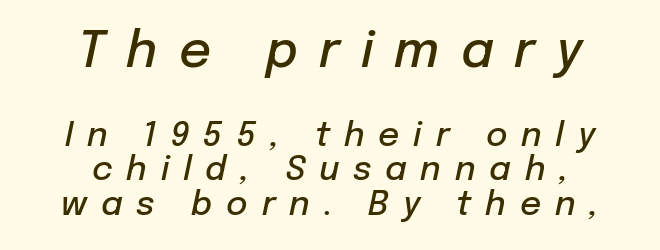
The image shows 50 px semibold type, italic (leaning right); set centered, tight line spacing (1.04x), unusually wide letter spacing (+0.42 em), not underlined; the first (top) block is 1.52x larger; low stroke contrast and a medium x-height.
